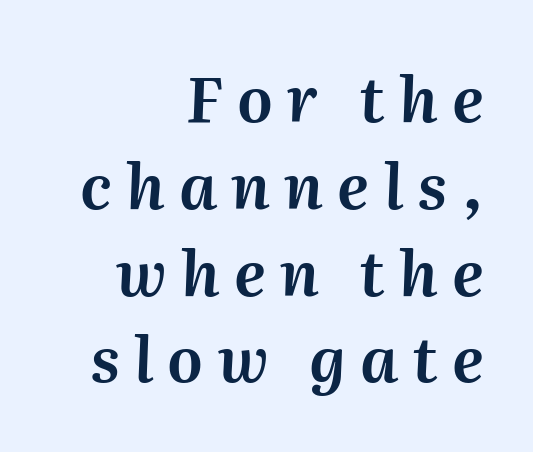
{"italic": "yes", "lean": "right", "slant_degrees": 2, "width": "normal", "stroke_contrast": "medium", "x_height": "medium", "monospaced": "no", "underline": "no", "align": "right", "line_spacing": "normal", "line_spacing_ratio": 1.4, "letter_spacing": "wide", "letter_spacing_em": 0.23, "glyph_px": 62}
